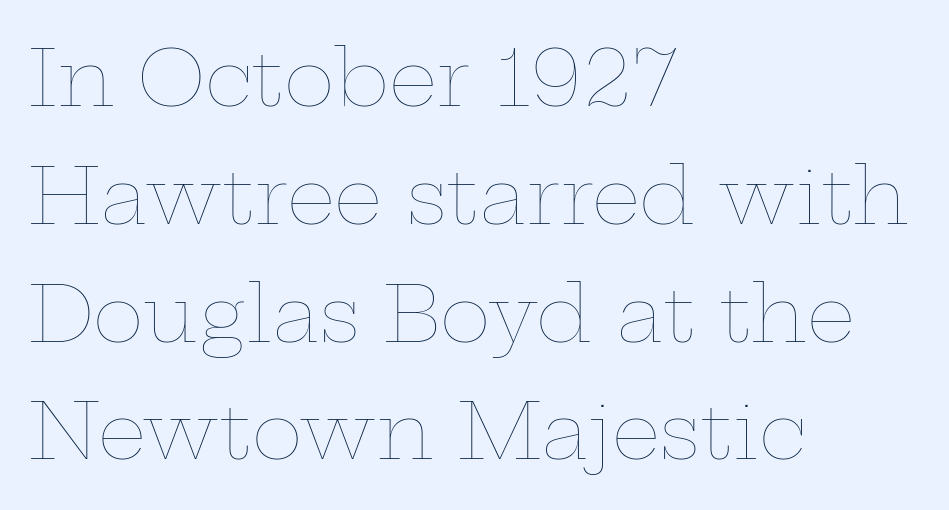
Q: Is the text bold? A: No.
Q: Is the text italic (slanted)? A: No, it is upright.
Q: Is the text underlined? A: No.
Q: How is the paragraph aligned? A: Left-aligned.
Q: Is the spacing between letters normal or unusually wide? A: Normal.
Q: Is the spacing between lines tight, normal or loose? A: Normal.
Q: Width (condensed, normal, or wide)? A: Wide.
Q: Stroke contrast? A: Low.
Q: x-height? A: Medium.
Q: Monospaced? A: No.
